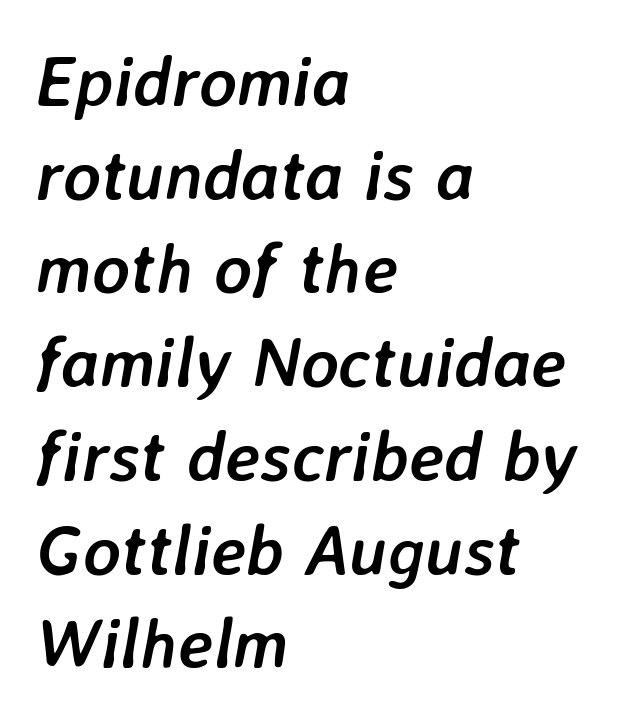
The horizontal fit of the characters is conventional and even. Summary of weight: heavy, a full bold. Vertically, the passage feels balanced, rows spaced as you'd expect. Looks like regular typesetting: each glyph gets only the width it needs. Left-aligned paragraph, ragged on the right.
